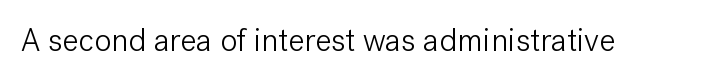
Q: Is the text bold? A: No.
Q: Is the text italic (slanted)? A: No, it is upright.
Q: Is the typeface a serif or a sans-serif typeface? A: Sans-serif.
Q: Is the text underlined? A: No.
Q: Is the spacing between letters normal or unusually wide? A: Normal.
Q: Width (condensed, normal, or wide)? A: Normal.
Q: Stroke contrast? A: Low.
Q: x-height? A: Medium.
Q: Monospaced? A: No.
